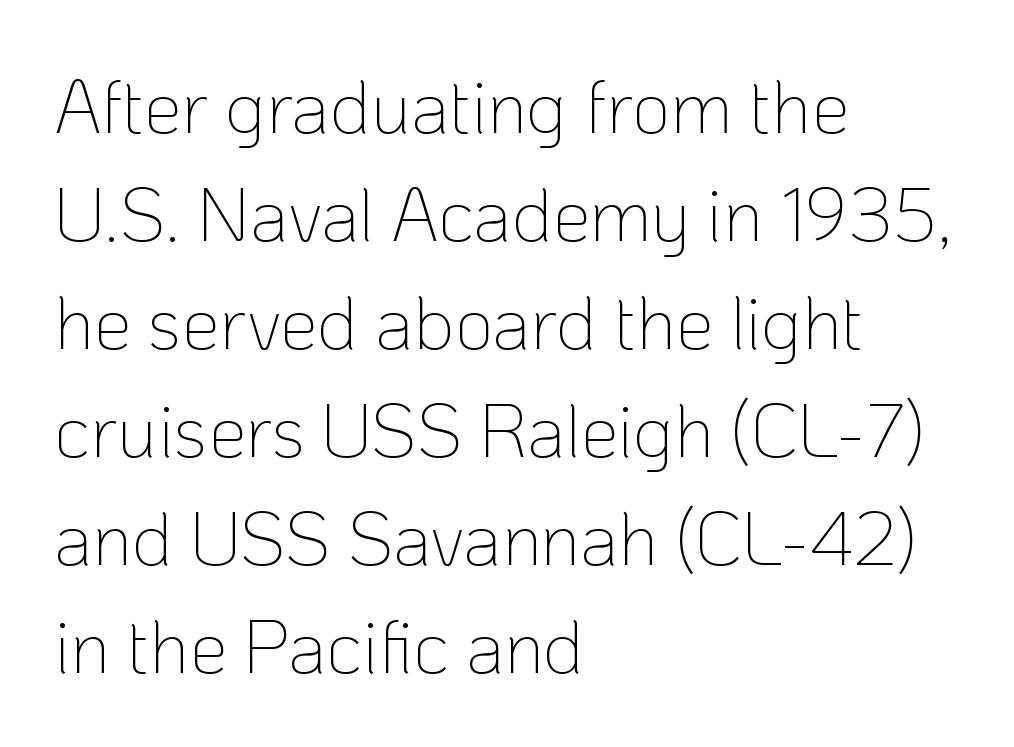
{"serif": "no", "italic": "no", "bold": "no", "weight": "thin", "width": "normal", "stroke_contrast": "low", "x_height": "medium", "monospaced": "no", "underline": "no", "align": "left", "line_spacing": "normal", "line_spacing_ratio": 1.44, "letter_spacing": "normal", "letter_spacing_em": 0.0, "glyph_px": 75}
